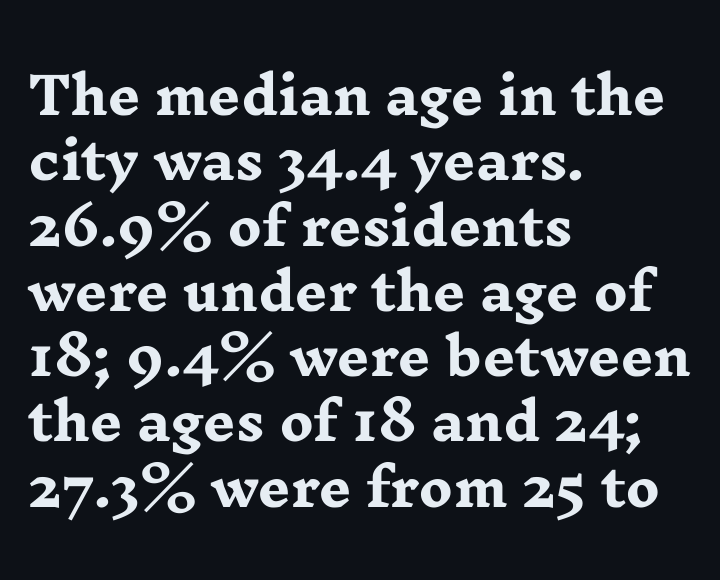
{"serif": "yes", "italic": "no", "bold": "yes", "weight": "heavy", "width": "wide", "stroke_contrast": "low", "x_height": "medium", "monospaced": "no", "underline": "no", "align": "left", "line_spacing": "normal", "line_spacing_ratio": 1.28, "letter_spacing": "normal", "letter_spacing_em": 0.0, "glyph_px": 51}
